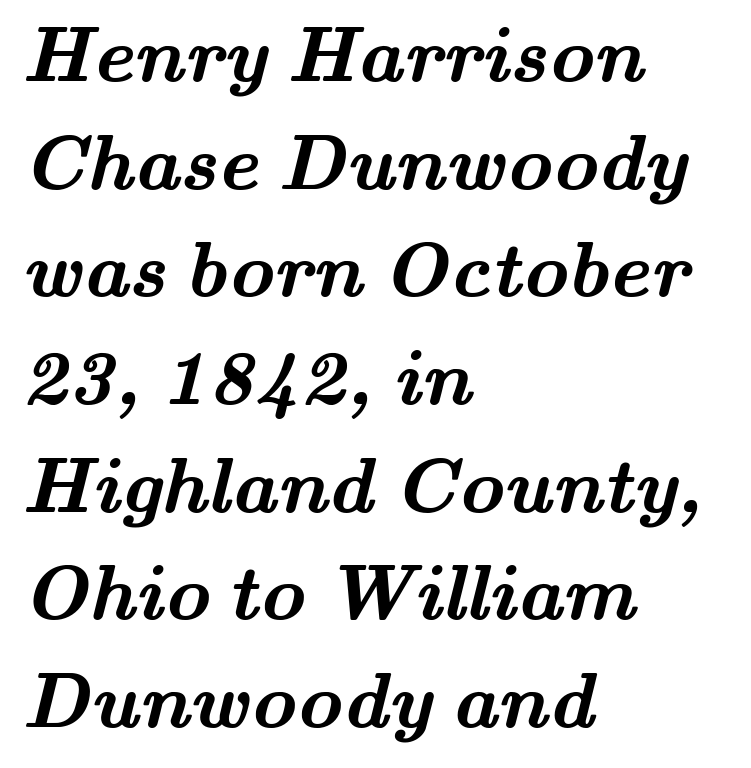
Q: Is the text bold? A: Yes.
Q: Is the typeface a serif or a sans-serif typeface? A: Serif.
Q: Is the text underlined? A: No.
Q: How is the paragraph aligned? A: Left-aligned.
Q: Is the spacing between letters normal or unusually wide? A: Normal.
Q: Is the spacing between lines tight, normal or loose? A: Normal.
Q: Width (condensed, normal, or wide)? A: Wide.
Q: Stroke contrast? A: Medium.
Q: x-height? A: Small.
Q: Monospaced? A: No.
